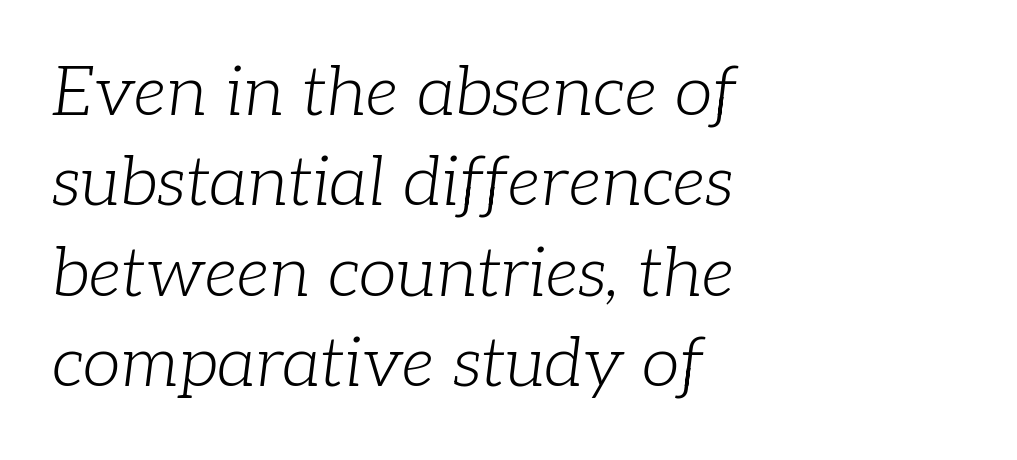
{"serif": "yes", "italic": "yes", "lean": "right", "slant_degrees": 7, "bold": "no", "weight": "light", "width": "normal", "stroke_contrast": "low", "x_height": "medium", "monospaced": "no", "underline": "no", "align": "left", "line_spacing": "normal", "line_spacing_ratio": 1.31, "letter_spacing": "normal", "letter_spacing_em": 0.0, "glyph_px": 69}
